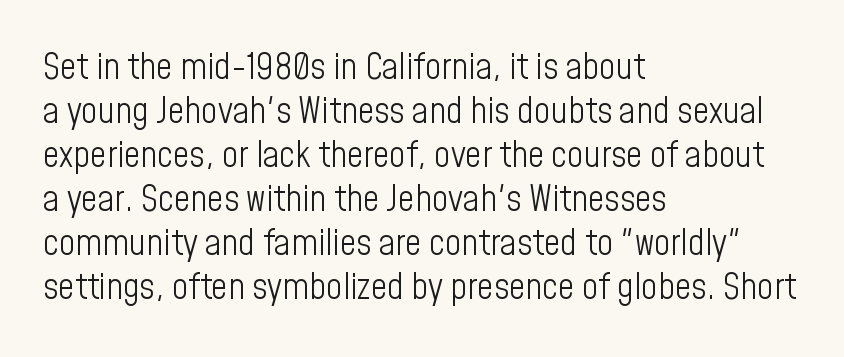
The image shows 36 px light, condensed sans-serif type, upright; set left-aligned, line spacing 1.22x, normal letter spacing, not underlined; low stroke contrast and a medium x-height.
